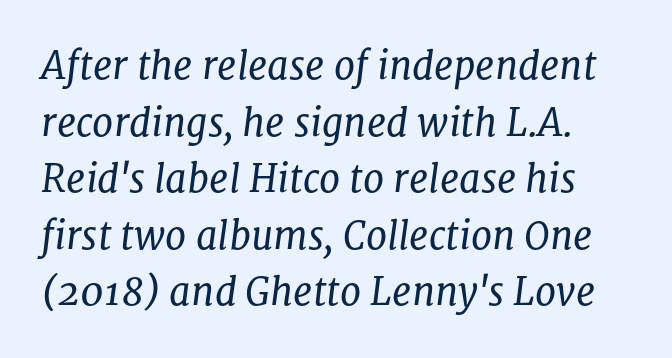
Observe the ordinary spacing: letters are neighbours, not strangers. These lines sit exactly where default settings would place them. Is this a heavy cut? Hardly; it is regular or lighter. The glyphs look as if they've been sheared to an angle. The letters advance in unequal steps, a hallmark of proportional type. The rendering shows small feet on the letterforms — a serif design.
